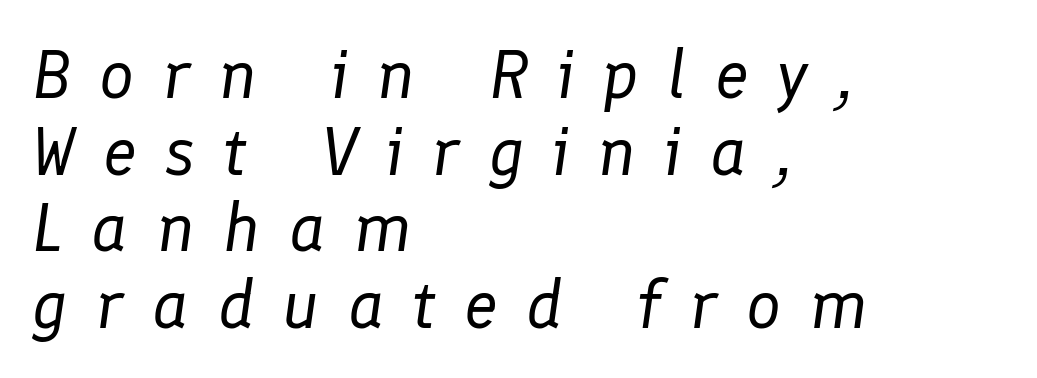
The image shows 69 px regular-weight type, italic (leaning right); set left-aligned, tight line spacing (1.11x), unusually wide letter spacing (+0.41 em), not underlined; low stroke contrast and a medium x-height.
